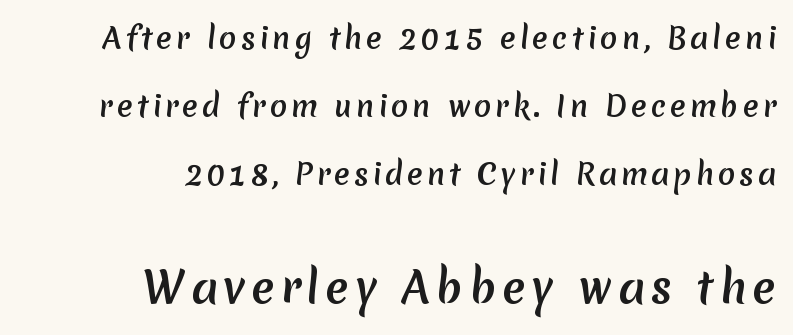
Loosely led — the rows are spread out. Beneath every word, the page is bare. Character size in the trailing block exceeds that of the leading block. A typesetter would label this face a sans. Think of a printed novel: that variable character pitch is what you see here. This sample is right-justified, so line beginnings fall wherever the words allow.
